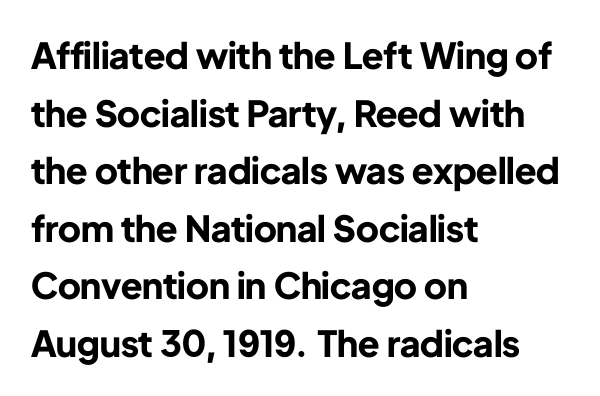
This sample keeps an unexceptional amount of space between lines. Each row of text sits above clean, open space. What kind of face is this? One without serifs — a sans. Italic: no, the glyphs are upright roman. Summary of weight: heavy, a full bold.
